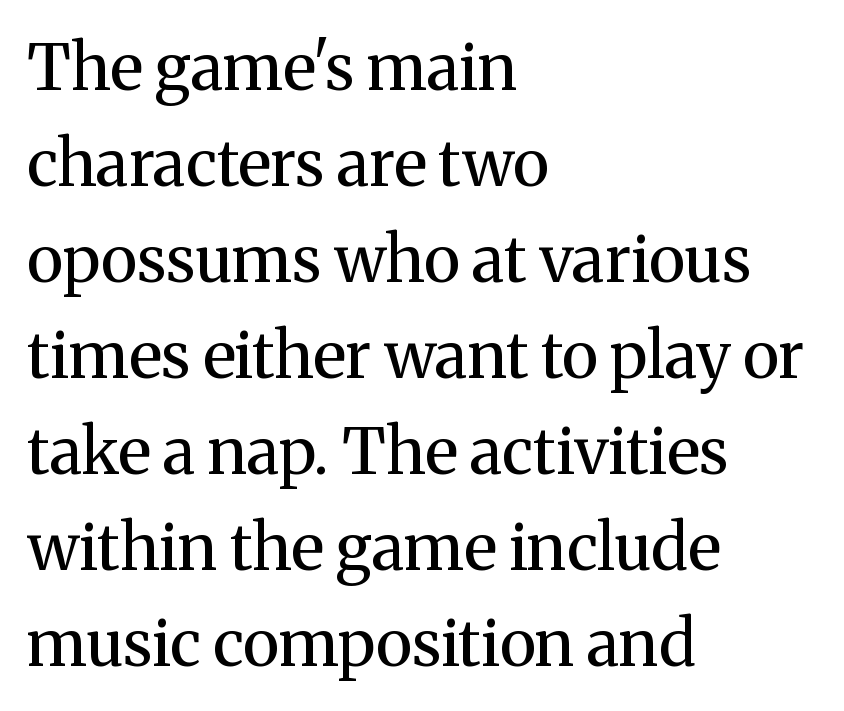
No italicization has been applied; the sample stays upright. Unmarked baselines from the first word to the last. The face used here is rendered with its standard letterfit. Examine the stroke ends and you'll spot serifs. Typeset ragged right — the left edge is the straight one.
